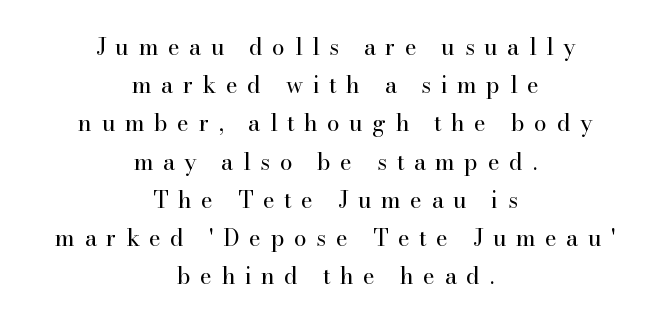
No word sits above an underline. If you drew a line through each stem, it would be perfectly vertical. No extra ink here — the face is not bold. Leftover space on each line is divided equally before and after the words.
